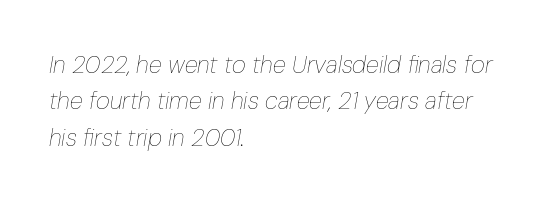
The image shows 24 px text type, italic (leaning right); set left-aligned, normal line spacing (1.52x), normal letter spacing, not underlined.
